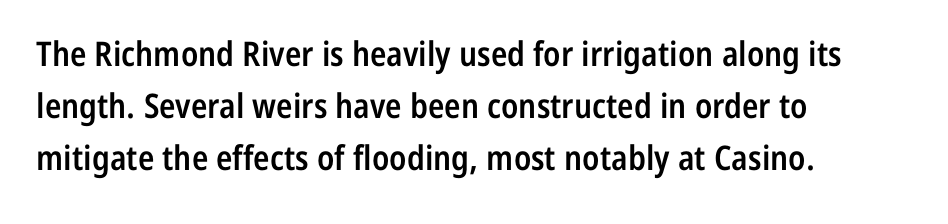
One glance says typical: line gaps are just what's usual. Designer's note — italics off, roman on. The rendering anchors every line to the left-hand side. The typeface chosen for these lines omits serifs. Lines of text with bare space underneath.
